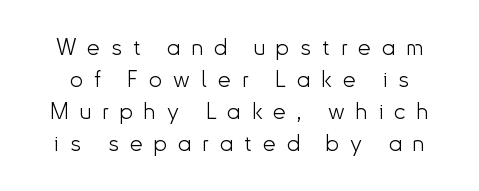
Q: Is the text bold? A: No.
Q: Is the text italic (slanted)? A: No, it is upright.
Q: Is the text underlined? A: No.
Q: Is the spacing between letters normal or unusually wide? A: Unusually wide.
Q: Is the spacing between lines tight, normal or loose? A: Normal.
